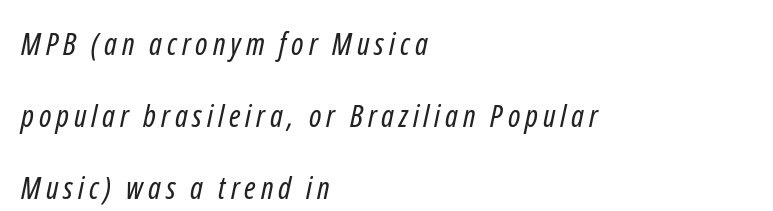
{"serif": "no", "bold": "no", "weight": "regular", "width": "condensed", "stroke_contrast": "low", "x_height": "medium", "monospaced": "no", "underline": "no", "align": "left", "line_spacing": "loose", "line_spacing_ratio": 2.32, "glyph_px": 31}
